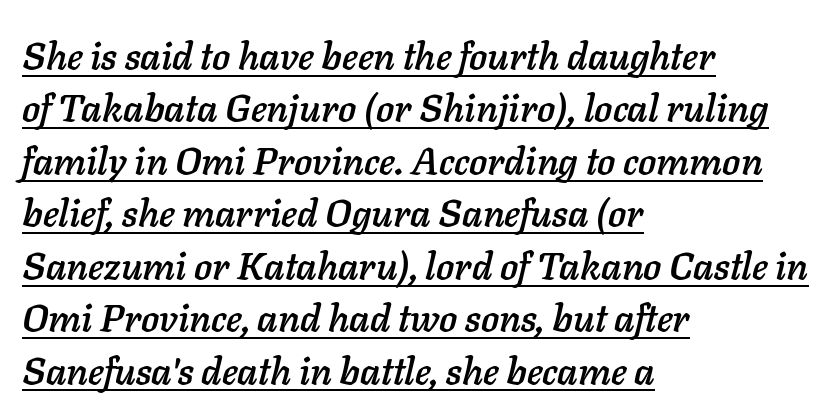
The image shows 38 px text type, italic (leaning right); set left-aligned, normal line spacing (1.38x), normal letter spacing, underlined; low stroke contrast and a medium x-height.
